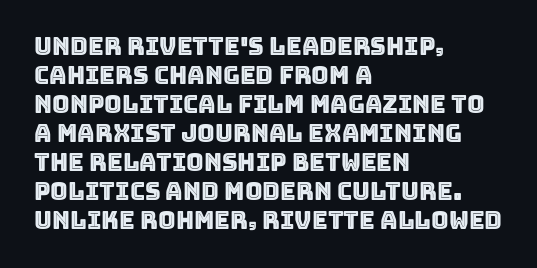
{"italic": "no", "underline": "no", "align": "left", "line_spacing_ratio": 1.21, "letter_spacing": "normal", "letter_spacing_em": 0.0, "glyph_px": 24}
